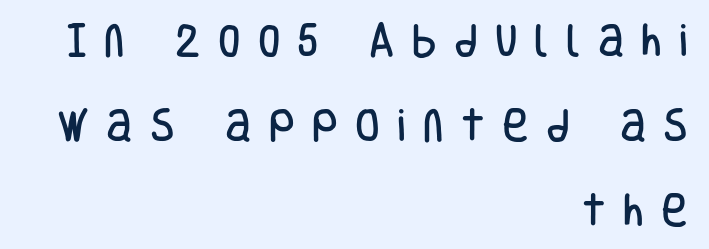
Q: Is the text italic (slanted)? A: No, it is upright.
Q: Is the typeface a serif or a sans-serif typeface? A: Sans-serif.
Q: Is the text underlined? A: No.
Q: How is the paragraph aligned? A: Right-aligned.
Q: Is the spacing between letters normal or unusually wide? A: Unusually wide.
Q: Is the spacing between lines tight, normal or loose? A: Loose.
Q: Width (condensed, normal, or wide)? A: Condensed.
Q: Stroke contrast? A: Low.
Q: x-height? A: Large.
Q: Monospaced? A: No.
